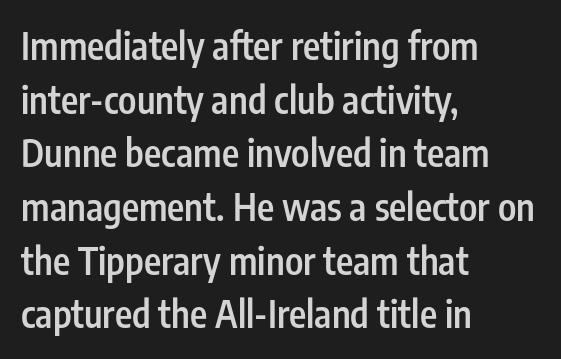
Q: Is the text bold? A: Semi-bold.
Q: Is the text italic (slanted)? A: No, it is upright.
Q: Is the typeface a serif or a sans-serif typeface? A: Sans-serif.
Q: Is the text underlined? A: No.
Q: How is the paragraph aligned? A: Left-aligned.
Q: Is the spacing between letters normal or unusually wide? A: Normal.
Q: Is the spacing between lines tight, normal or loose? A: Normal.
Q: Width (condensed, normal, or wide)? A: Condensed.
Q: Stroke contrast? A: Low.
Q: x-height? A: Medium.
Q: Monospaced? A: No.
